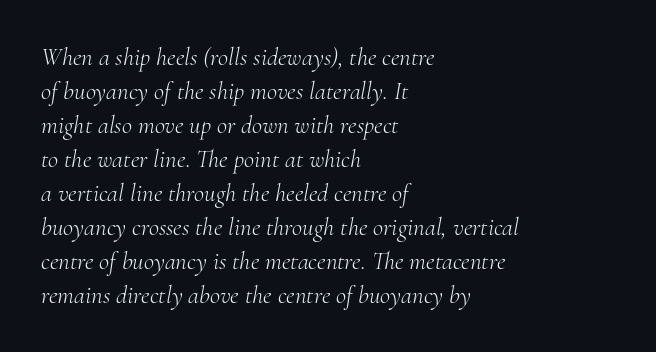
The image shows 25 px text type, italic (leaning right); set left-aligned, normal line spacing (1.36x), normal letter spacing, not underlined.
